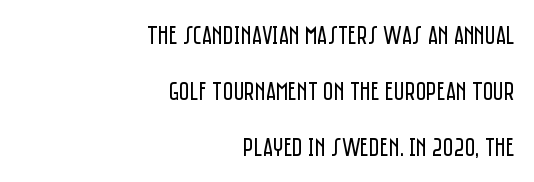
{"italic": "no", "bold": "no", "underline": "no", "align": "right", "line_spacing": "loose", "line_spacing_ratio": 2.16, "letter_spacing": "normal", "letter_spacing_em": 0.0, "glyph_px": 26}
